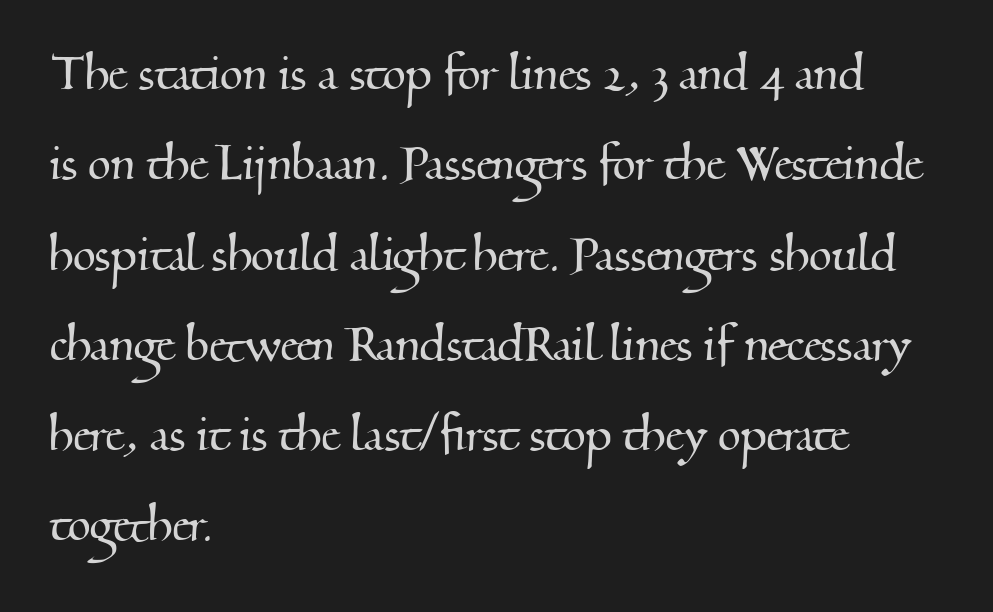
The image shows 59 px serif type; set left-aligned, normal line spacing (1.53x), normal letter spacing, not underlined; medium stroke contrast and a small x-height.
